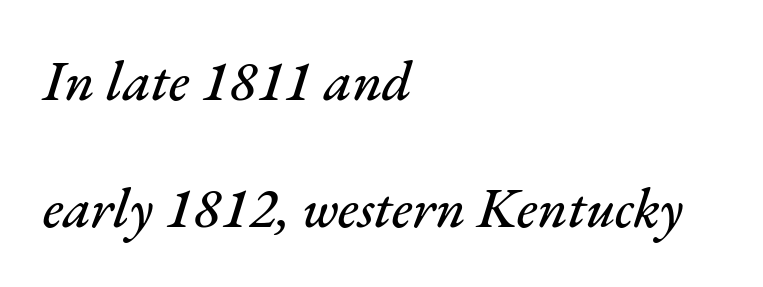
The image shows 56 px text type, italic (leaning right); set left-aligned, loose line spacing (2.26x), normal letter spacing, not underlined; medium stroke contrast and a small x-height.
